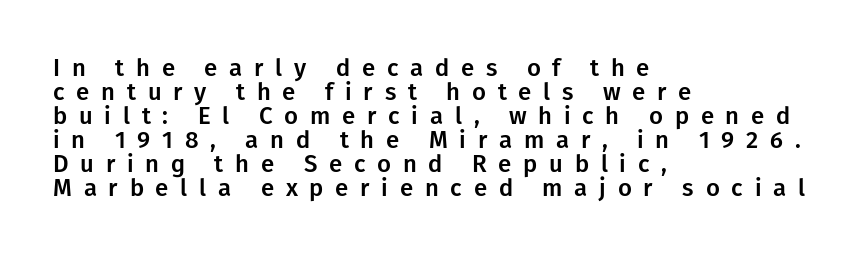
The image shows 24 px text type, upright; set left-aligned, tight line spacing (1.0x), unusually wide letter spacing (+0.49 em), not underlined.
